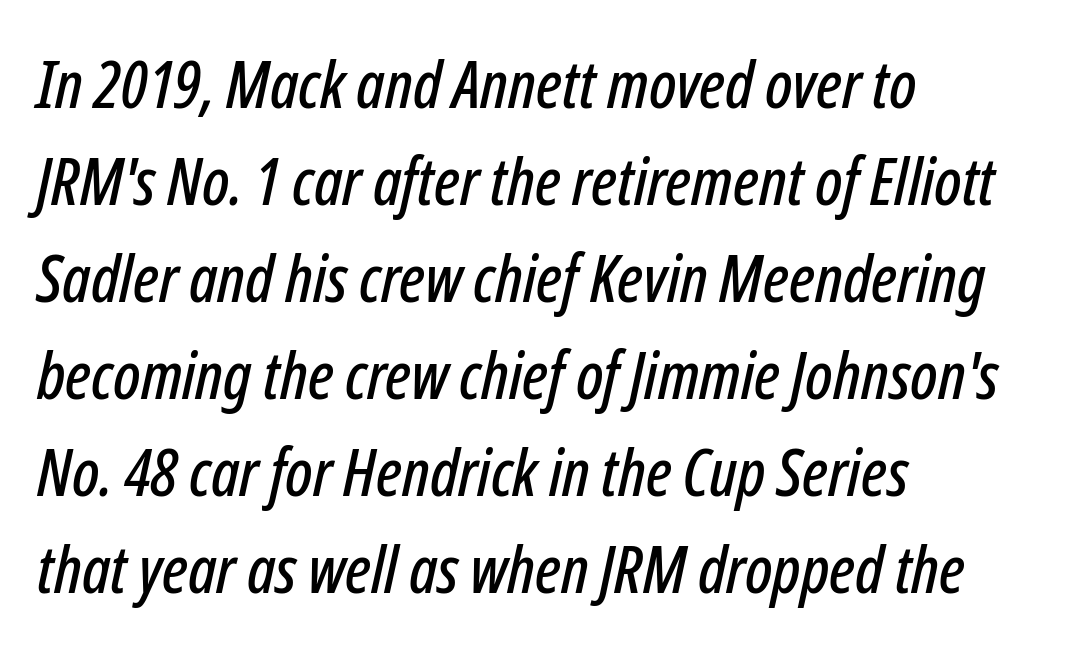
Here the designer chose a conventional face with non-uniform glyph widths. The line texture is even and compact thanks to regular tracking. Glance below the letters and you will spot only blank space. The passage shown stacks its lines at a standard gap. The rag falls on the right side of this text block.
